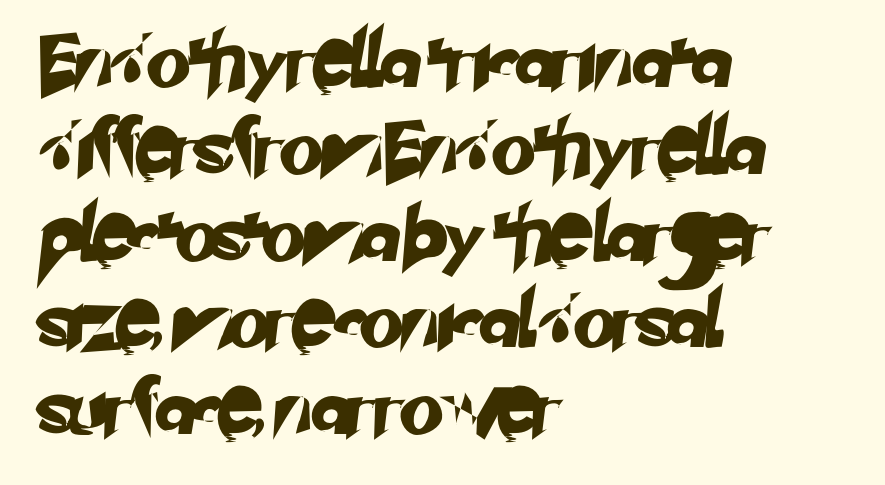
The image shows 56 px sans-serif type; set left-aligned, normal line spacing (1.55x), normal letter spacing, not underlined; low stroke contrast and a small x-height.
